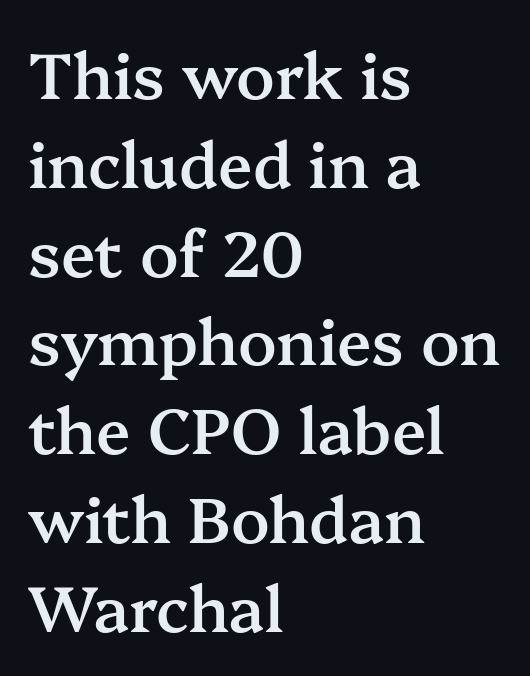
Regarding leading, the lines here are spaced in the standard way. This sample uses plain, unmodified letter spacing. Notice how the passage keeps a crisp vertical edge on the left only. Each letter keeps its own natural width here, so spacing adapts to shape.
